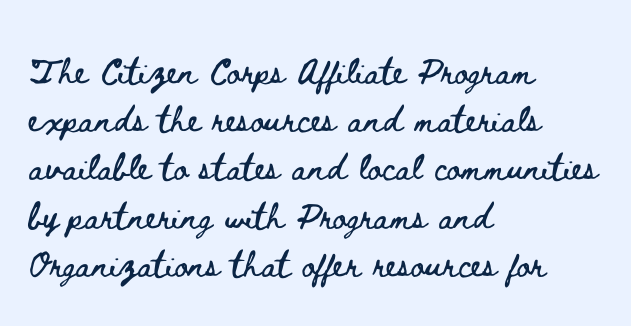
The image shows 33 px wide type; set left-aligned, normal line spacing (1.46x), normal letter spacing, not underlined; low stroke contrast and a small x-height.
